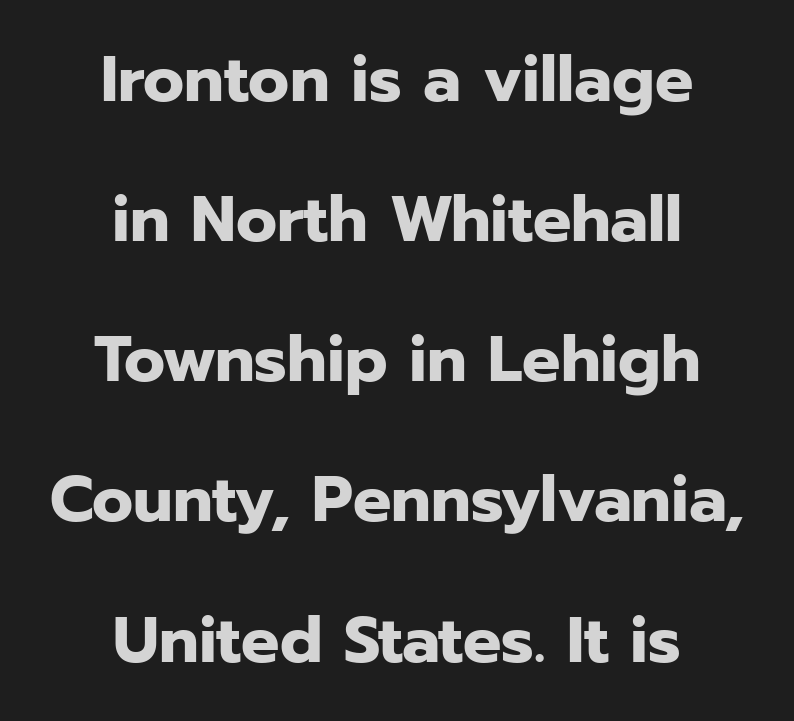
The image shows 64 px heavy sans-serif type, upright; set centered, loose line spacing (2.19x), normal letter spacing, not underlined; low stroke contrast and a medium x-height.
